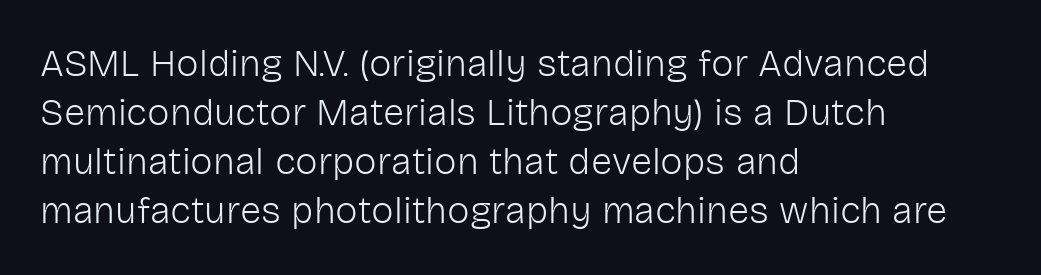
Q: Is the text bold? A: No.
Q: Is the text italic (slanted)? A: No, it is upright.
Q: Is the typeface a serif or a sans-serif typeface? A: Sans-serif.
Q: Is the text underlined? A: No.
Q: How is the paragraph aligned? A: Left-aligned.
Q: Is the spacing between letters normal or unusually wide? A: Normal.
Q: Is the spacing between lines tight, normal or loose? A: Normal.
Q: Width (condensed, normal, or wide)? A: Normal.
Q: Stroke contrast? A: Low.
Q: x-height? A: Medium.
Q: Monospaced? A: No.
